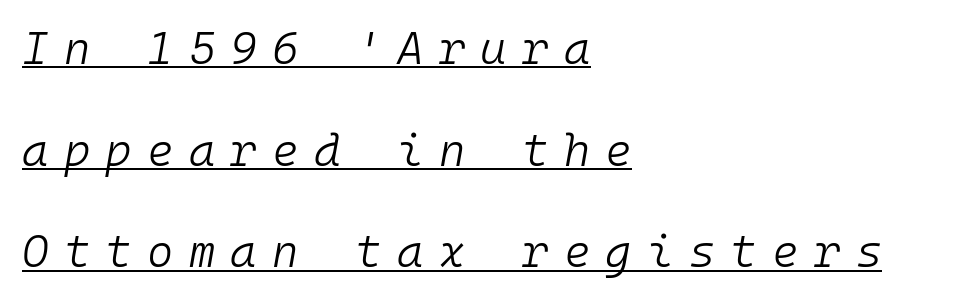
Think of a typewriter: that constant character pitch is what you see here. The vertical gap from one line to the next is large. Stems and bowls with no extra thickness — not bold. One-word summary of the alignment: left. The passage shown has open, widely tracked lettering throughout.
